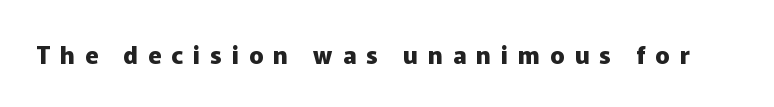
Q: Is the text bold? A: Yes.
Q: Is the text italic (slanted)? A: No, it is upright.
Q: Is the text underlined? A: No.
Q: Is the spacing between letters normal or unusually wide? A: Unusually wide.
